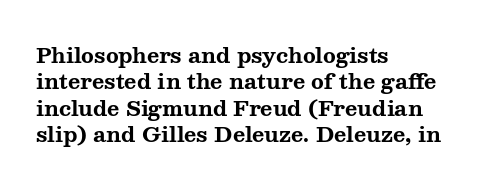
The image shows 21 px bold type, upright; set left-aligned, normal line spacing (1.26x), normal letter spacing, not underlined.
